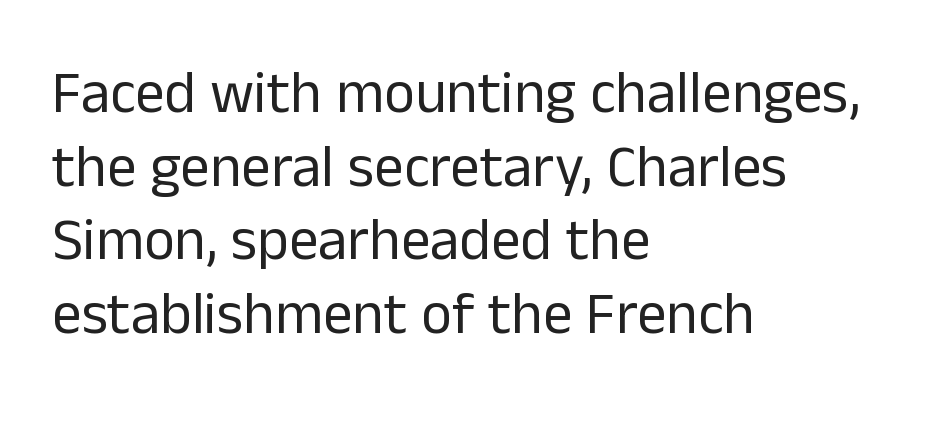
The image shows 59 px regular-weight sans-serif type, upright; set left-aligned, normal line spacing (1.25x), normal letter spacing, not underlined; low stroke contrast and a medium x-height.
